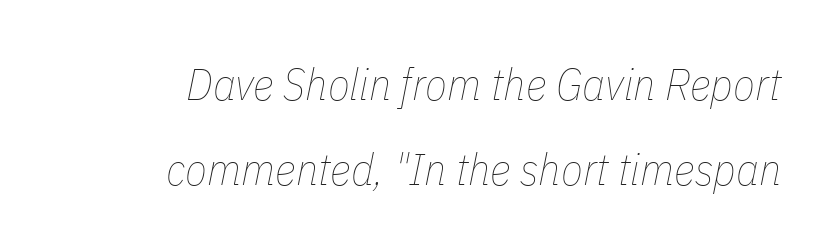
Q: Is the text bold? A: No.
Q: Is the text italic (slanted)? A: Yes, it leans right by about 11 degrees.
Q: Is the text underlined? A: No.
Q: How is the paragraph aligned? A: Right-aligned.
Q: Is the spacing between letters normal or unusually wide? A: Normal.
Q: Width (condensed, normal, or wide)? A: Condensed.
Q: Stroke contrast? A: Low.
Q: x-height? A: Medium.
Q: Monospaced? A: No.
